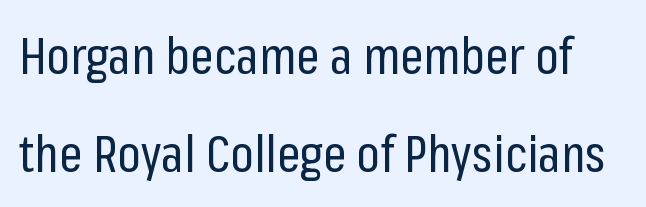
{"serif": "no", "italic": "no", "bold": "no", "weight": "regular", "width": "condensed", "stroke_contrast": "low", "x_height": "medium", "monospaced": "no", "underline": "no", "line_spacing": "loose", "line_spacing_ratio": 1.93, "letter_spacing": "normal", "letter_spacing_em": 0.0, "glyph_px": 51}
